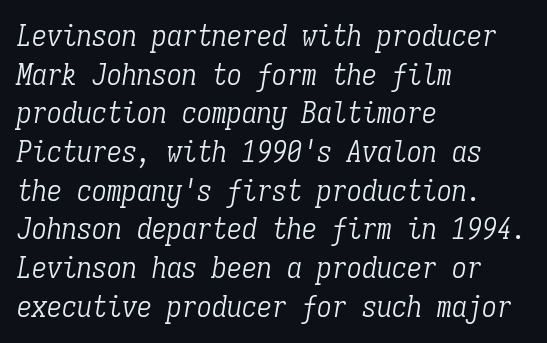
Q: Is the text bold? A: No.
Q: Is the text italic (slanted)? A: Yes, it leans right by about 9 degrees.
Q: Is the typeface a serif or a sans-serif typeface? A: Serif.
Q: Is the text underlined? A: No.
Q: How is the paragraph aligned? A: Left-aligned.
Q: Is the spacing between letters normal or unusually wide? A: Normal.
Q: Is the spacing between lines tight, normal or loose? A: Normal.
Q: Width (condensed, normal, or wide)? A: Condensed.
Q: Stroke contrast? A: Low.
Q: x-height? A: Medium.
Q: Monospaced? A: Yes.
